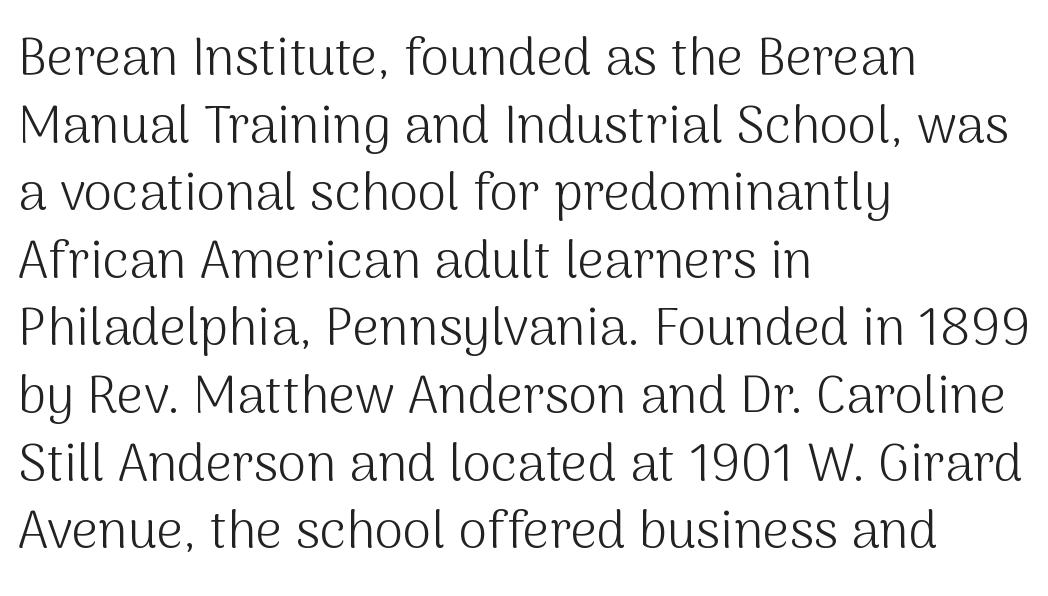
{"serif": "no", "italic": "no", "bold": "no", "weight": "light", "width": "normal", "stroke_contrast": "medium", "x_height": "medium", "monospaced": "no", "underline": "no", "align": "left", "line_spacing": "normal", "line_spacing_ratio": 1.3, "letter_spacing": "normal", "letter_spacing_em": 0.0, "glyph_px": 52}
